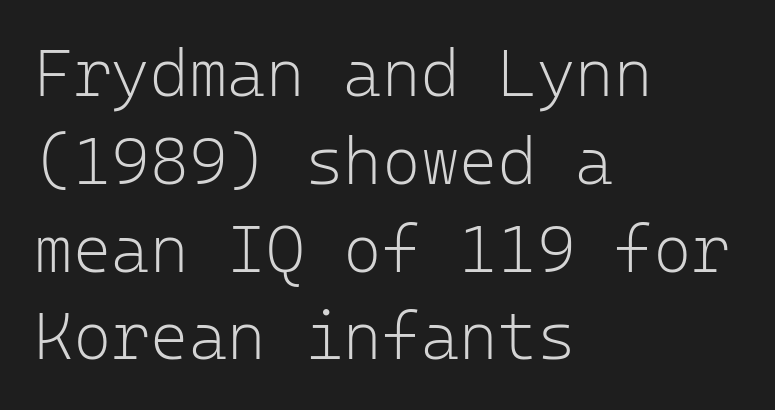
{"serif": "no", "italic": "no", "bold": "no", "weight": "light", "width": "normal", "stroke_contrast": "low", "x_height": "medium", "monospaced": "yes", "underline": "no", "align": "left", "line_spacing": "normal", "line_spacing_ratio": 1.33, "letter_spacing": "normal", "letter_spacing_em": 0.0, "glyph_px": 66}
